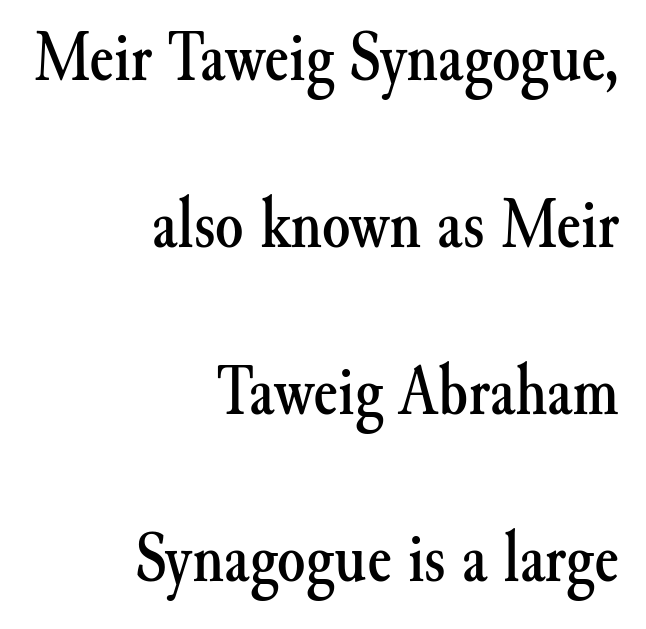
Q: Is the text italic (slanted)? A: No, it is upright.
Q: Is the typeface a serif or a sans-serif typeface? A: Serif.
Q: Is the text underlined? A: No.
Q: How is the paragraph aligned? A: Right-aligned.
Q: Is the spacing between letters normal or unusually wide? A: Normal.
Q: Is the spacing between lines tight, normal or loose? A: Loose.
Q: Width (condensed, normal, or wide)? A: Normal.
Q: Stroke contrast? A: Medium.
Q: x-height? A: Small.
Q: Monospaced? A: No.
